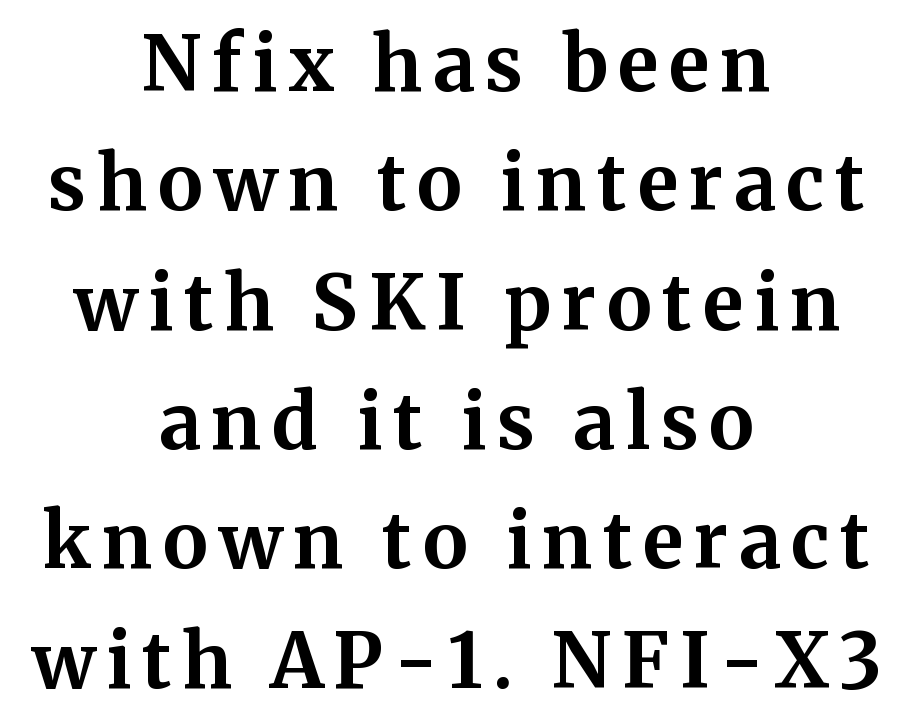
The image shows 76 px bold serif type, upright; set centered, normal line spacing (1.57x), not underlined; medium stroke contrast and a medium x-height.
